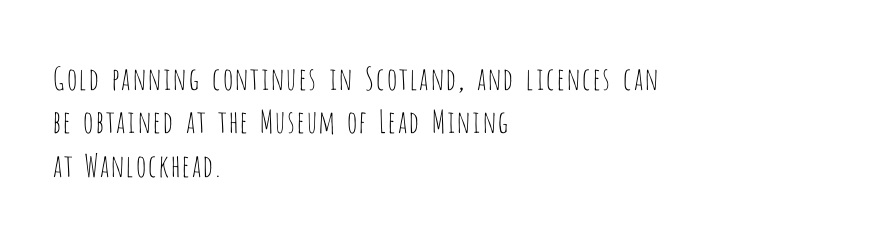
The image shows 31 px thin, condensed sans-serif type, upright; set left-aligned, normal line spacing (1.4x), normal letter spacing, not underlined; low stroke contrast and a large x-height.
